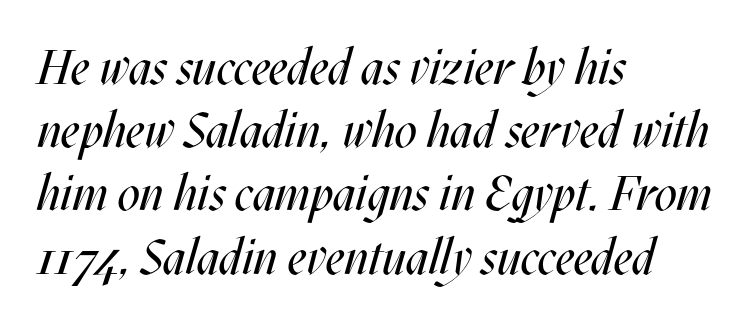
Q: Is the text bold? A: No.
Q: Is the text italic (slanted)? A: Yes, it leans right by about 17 degrees.
Q: Is the text underlined? A: No.
Q: How is the paragraph aligned? A: Left-aligned.
Q: Is the spacing between letters normal or unusually wide? A: Normal.
Q: Is the spacing between lines tight, normal or loose? A: Normal.
Q: Width (condensed, normal, or wide)? A: Condensed.
Q: Stroke contrast? A: Medium.
Q: x-height? A: Large.
Q: Monospaced? A: No.
